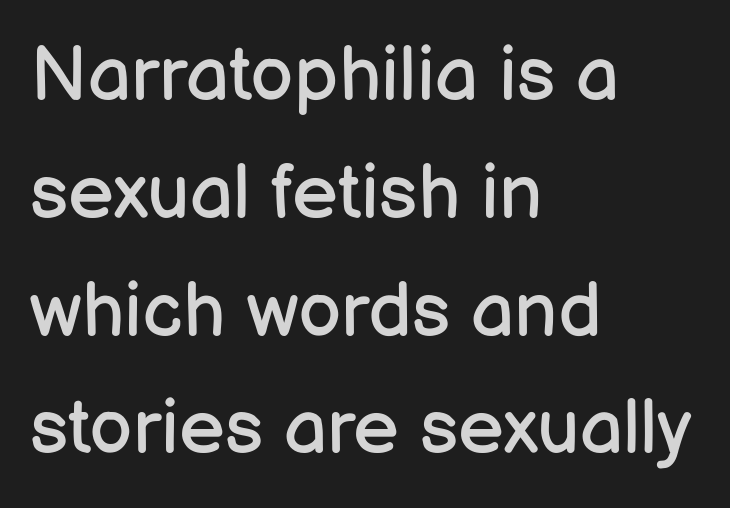
To sum up the face: it is a sans, with no serifs. Unmarked baselines from the first word to the last. The gaps between neighbouring characters are ordinary and unremarkable. On a weight scale, this lands at 450 or below. The rows are spaced the way most documents space them.
